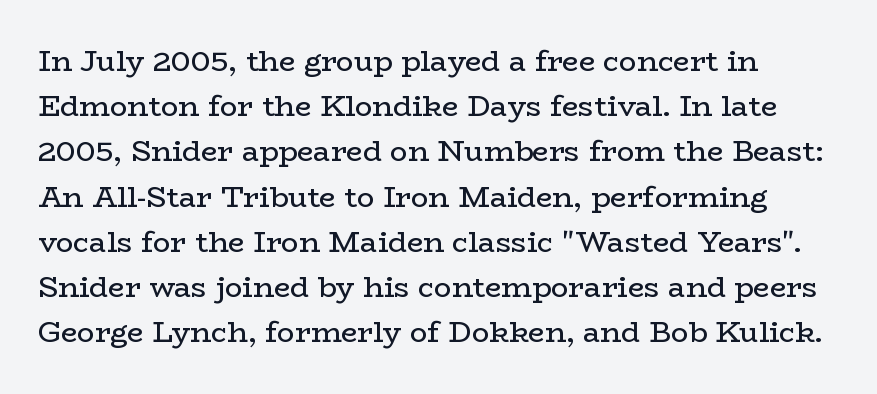
The image shows 29 px regular-weight, wide serif type, upright; set left-aligned, normal line spacing (1.56x), normal letter spacing, not underlined; low stroke contrast and a medium x-height.
